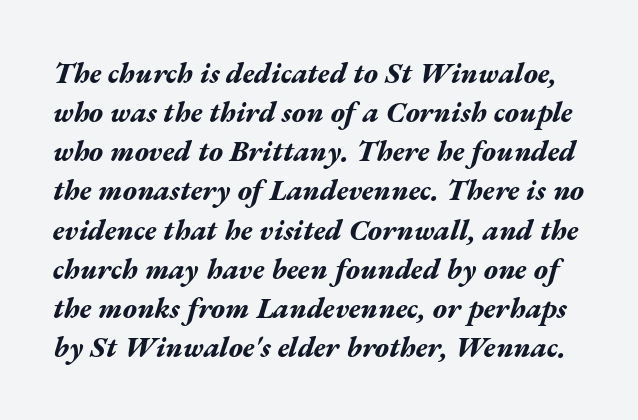
The image shows 29 px bold, wide type, italic (leaning right); set normal line spacing (1.35x), normal letter spacing, not underlined; medium stroke contrast and a medium x-height.
